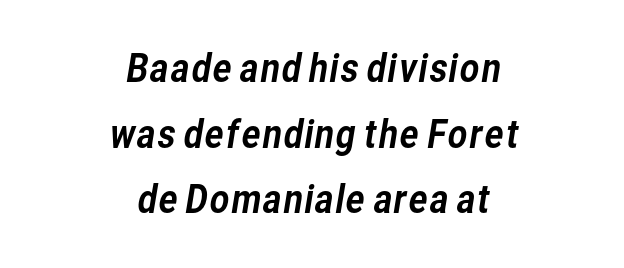
The image shows 38 px sans-serif type; set centered, line spacing 1.73x, normal letter spacing, not underlined; low stroke contrast and a medium x-height.
